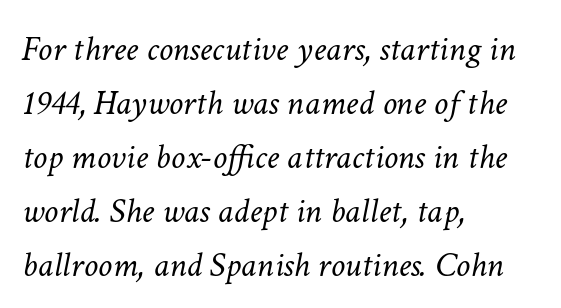
The letters advance in unequal steps, a hallmark of proportional type. The typesetter chose a ragged-right arrangement here. Honestly, the letter spacing is just normal — you wouldn't notice it. Summary of weight: not heavy and not bold.
